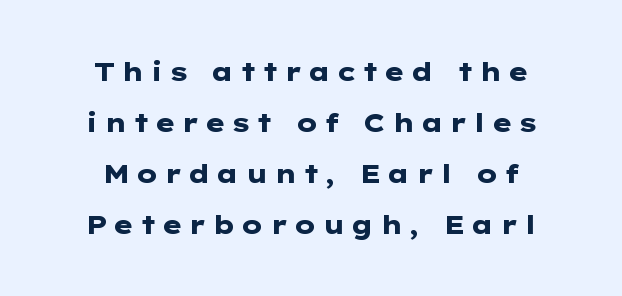
{"italic": "no", "bold": "yes", "underline": "no", "line_spacing": "loose", "line_spacing_ratio": 1.96, "letter_spacing": "wide", "letter_spacing_em": 0.21, "glyph_px": 26}
